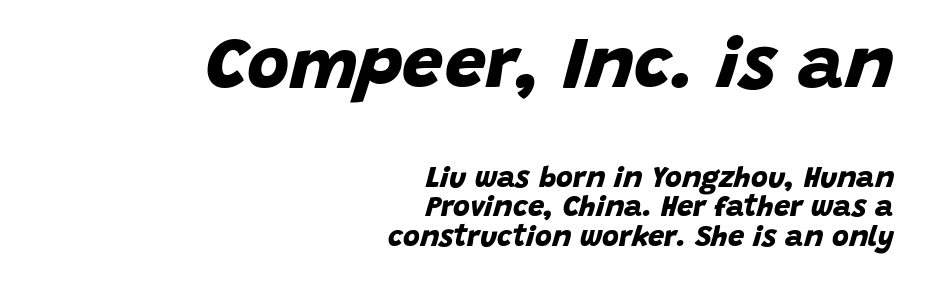
{"serif": "no", "bold": "yes", "weight": "bold", "width": "normal", "stroke_contrast": "low", "x_height": "large", "monospaced": "no", "underline": "no", "align": "right", "line_spacing": "tight", "line_spacing_ratio": 1.01, "letter_spacing": "normal", "letter_spacing_em": 0.0, "larger_block": "first", "size_ratio": 2.52, "glyph_px": 73}
